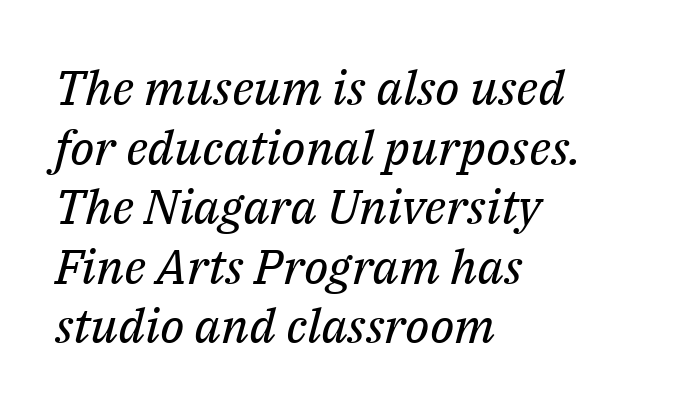
Q: Is the text bold? A: No.
Q: Is the text italic (slanted)? A: Yes, it leans right by about 14 degrees.
Q: Is the typeface a serif or a sans-serif typeface? A: Serif.
Q: Is the text underlined? A: No.
Q: How is the paragraph aligned? A: Left-aligned.
Q: Is the spacing between letters normal or unusually wide? A: Normal.
Q: Width (condensed, normal, or wide)? A: Normal.
Q: Stroke contrast? A: Medium.
Q: x-height? A: Medium.
Q: Monospaced? A: No.
